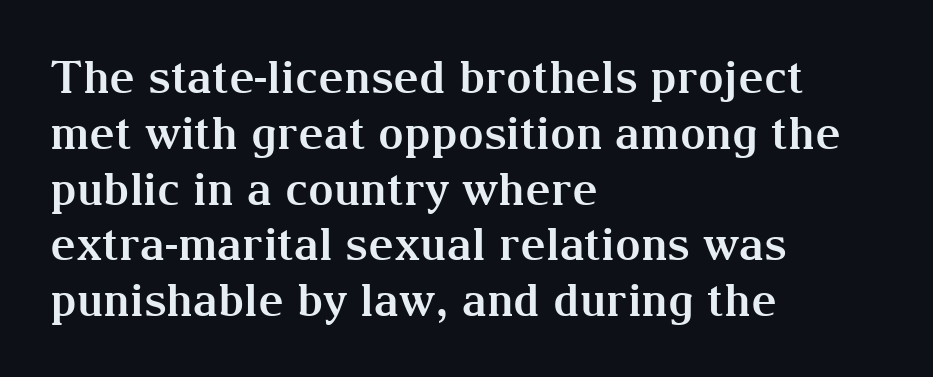
Q: Is the text bold? A: Yes.
Q: Is the text italic (slanted)? A: No, it is upright.
Q: Is the typeface a serif or a sans-serif typeface? A: Serif.
Q: Is the text underlined? A: No.
Q: How is the paragraph aligned? A: Left-aligned.
Q: Is the spacing between letters normal or unusually wide? A: Normal.
Q: Width (condensed, normal, or wide)? A: Normal.
Q: Stroke contrast? A: Medium.
Q: x-height? A: Medium.
Q: Monospaced? A: No.
